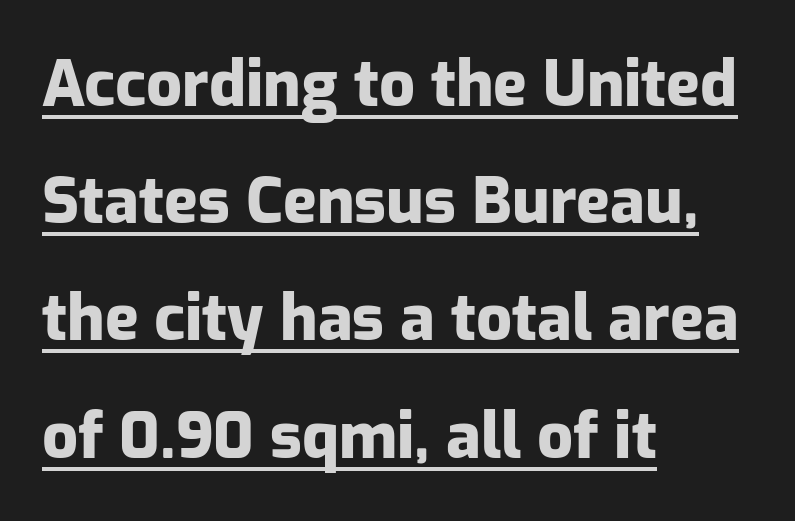
The paragraph has a hard left edge and a soft right edge. A sans-serif font was chosen for this passage. The passage shown is typed in a proportional face where columns would drift. These characters rest on top of a visible drawn line. I'd describe the lettering as bold — thick and assertive.
